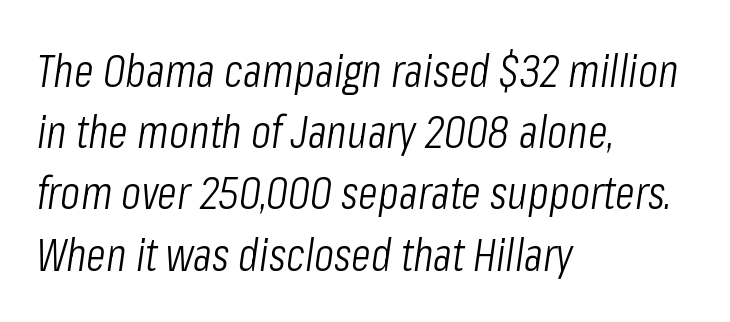
The image shows 46 px light, condensed type, italic (leaning right); set left-aligned, normal line spacing (1.33x), normal letter spacing, not underlined; low stroke contrast and a medium x-height.
